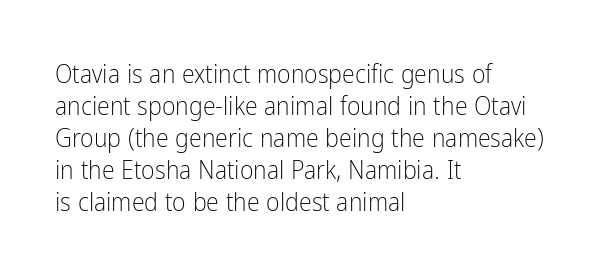
{"italic": "no", "bold": "no", "underline": "no", "align": "left", "line_spacing_ratio": 1.23, "letter_spacing": "normal", "letter_spacing_em": 0.0, "glyph_px": 26}
